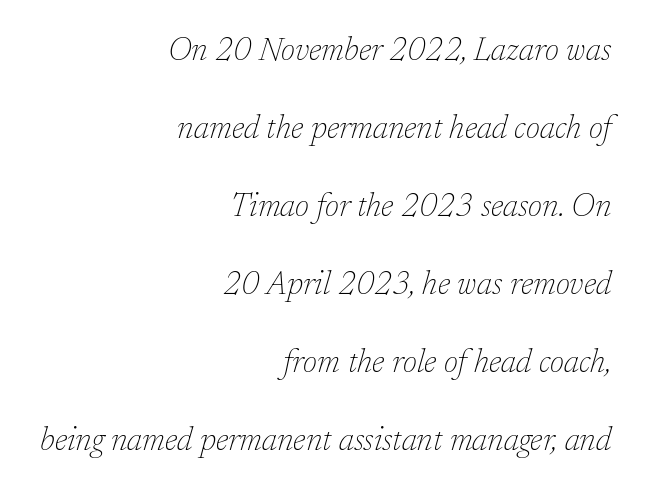
Q: Is the text bold? A: No.
Q: Is the text italic (slanted)? A: Yes, it leans right by about 17 degrees.
Q: Is the typeface a serif or a sans-serif typeface? A: Serif.
Q: Is the text underlined? A: No.
Q: How is the paragraph aligned? A: Right-aligned.
Q: Is the spacing between letters normal or unusually wide? A: Normal.
Q: Is the spacing between lines tight, normal or loose? A: Loose.
Q: Width (condensed, normal, or wide)? A: Normal.
Q: Stroke contrast? A: Low.
Q: x-height? A: Medium.
Q: Monospaced? A: No.
